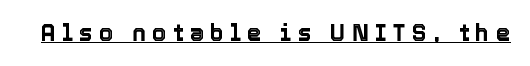
Q: Is the text italic (slanted)? A: No, it is upright.
Q: Is the text underlined? A: Yes.
Q: Is the spacing between letters normal or unusually wide? A: Unusually wide.
